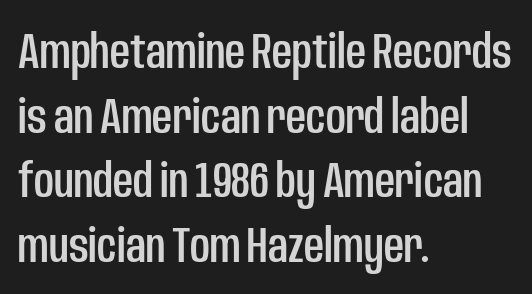
{"serif": "no", "italic": "no", "width": "condensed", "stroke_contrast": "low", "x_height": "large", "monospaced": "no", "underline": "no", "align": "left", "line_spacing": "normal", "line_spacing_ratio": 1.32, "letter_spacing": "normal", "letter_spacing_em": 0.0, "glyph_px": 49}
